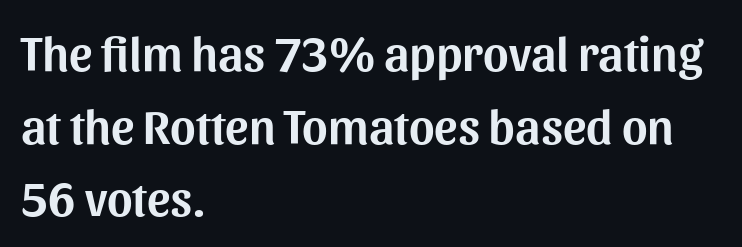
{"serif": "no", "italic": "no", "width": "normal", "stroke_contrast": "medium", "x_height": "medium", "monospaced": "no", "underline": "no", "align": "left", "line_spacing": "normal", "line_spacing_ratio": 1.48, "letter_spacing": "normal", "letter_spacing_em": 0.0, "glyph_px": 49}
